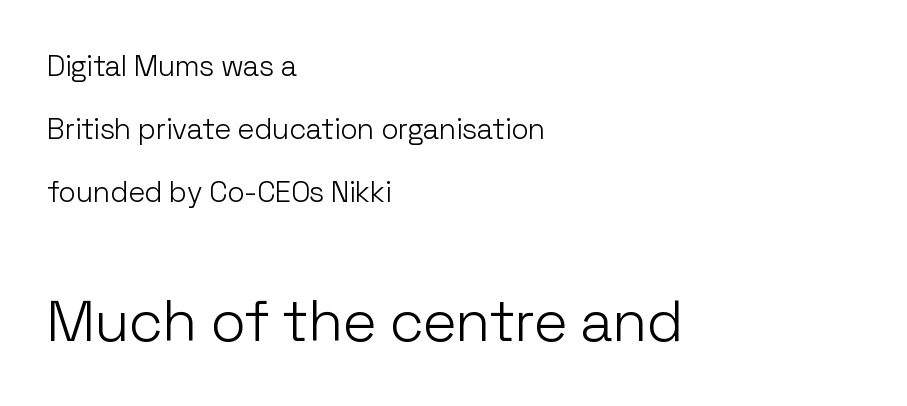
{"serif": "no", "italic": "no", "bold": "no", "weight": "light", "width": "normal", "stroke_contrast": "low", "x_height": "medium", "monospaced": "no", "underline": "no", "align": "left", "line_spacing": "loose", "line_spacing_ratio": 2.18, "letter_spacing": "normal", "letter_spacing_em": 0.0, "larger_block": "second", "size_ratio": 2.0, "glyph_px": 58}
